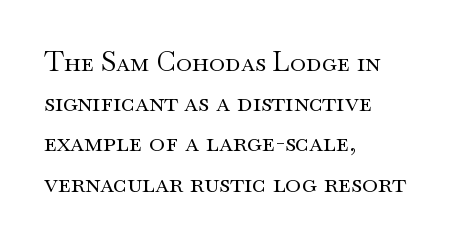
The image shows 27 px text type, upright; set left-aligned, normal line spacing (1.49x), normal letter spacing, not underlined.
